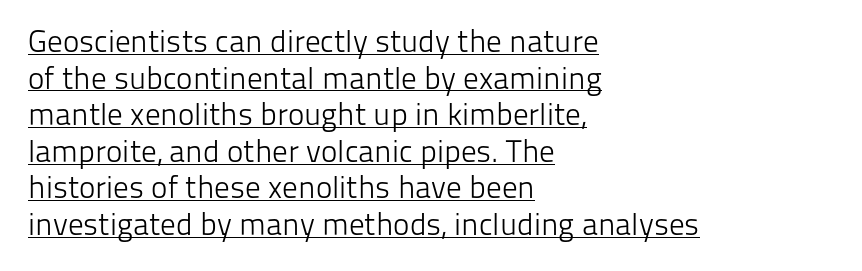
Q: Is the text bold? A: No.
Q: Is the text italic (slanted)? A: No, it is upright.
Q: Is the typeface a serif or a sans-serif typeface? A: Sans-serif.
Q: Is the text underlined? A: Yes.
Q: How is the paragraph aligned? A: Left-aligned.
Q: Is the spacing between letters normal or unusually wide? A: Normal.
Q: Width (condensed, normal, or wide)? A: Normal.
Q: Stroke contrast? A: Low.
Q: x-height? A: Medium.
Q: Monospaced? A: No.
